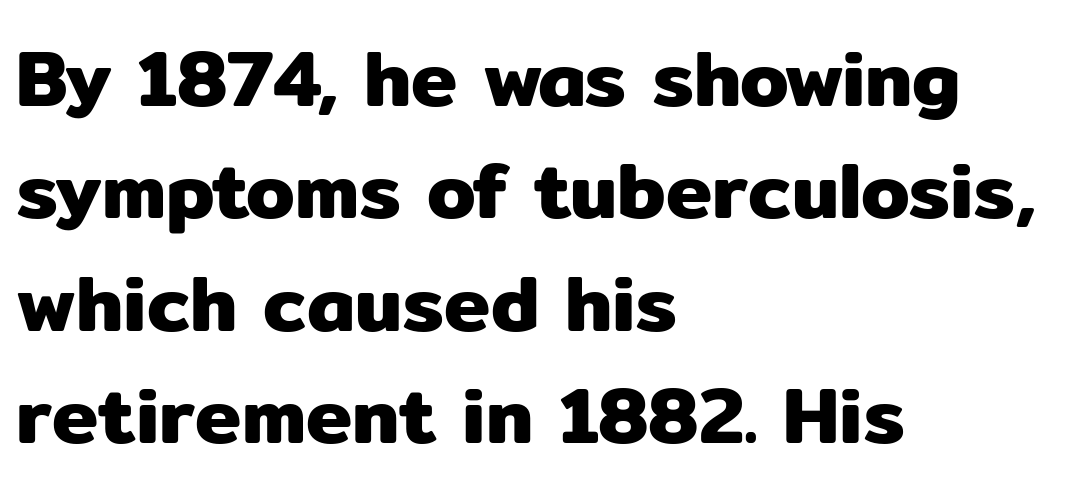
The image shows 78 px sans-serif type, upright; set left-aligned, normal line spacing (1.44x), normal letter spacing, not underlined; low stroke contrast and a medium x-height.
